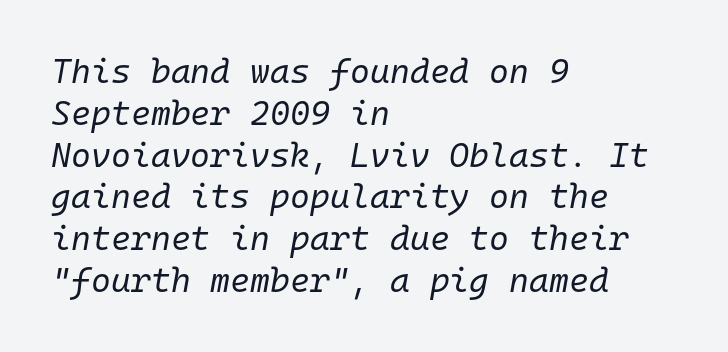
{"italic": "yes", "lean": "right", "slant_degrees": 10, "bold": "no", "weight": "regular", "width": "normal", "stroke_contrast": "low", "x_height": "medium", "monospaced": "yes", "underline": "no", "align": "left", "line_spacing_ratio": 1.23, "letter_spacing": "normal", "letter_spacing_em": 0.0, "glyph_px": 34}
